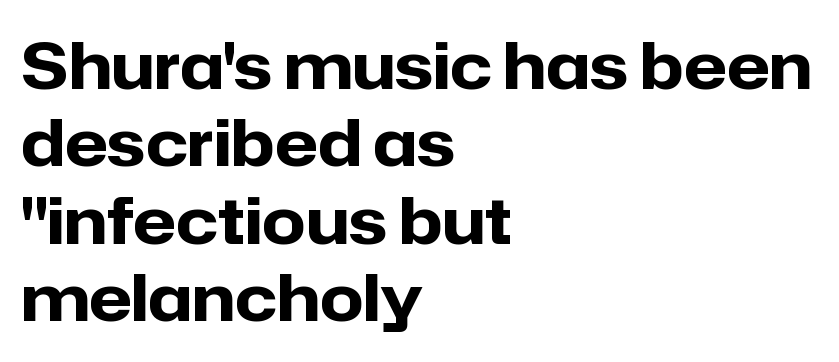
The image shows 63 px heavy sans-serif type, upright; set left-aligned, line spacing 1.23x, normal letter spacing, not underlined; low stroke contrast and a medium x-height.
